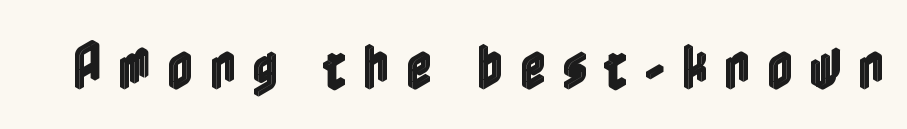
{"italic": "no", "width": "condensed", "x_height": "medium", "underline": "no", "letter_spacing": "wide", "letter_spacing_em": 0.31, "glyph_px": 51}
